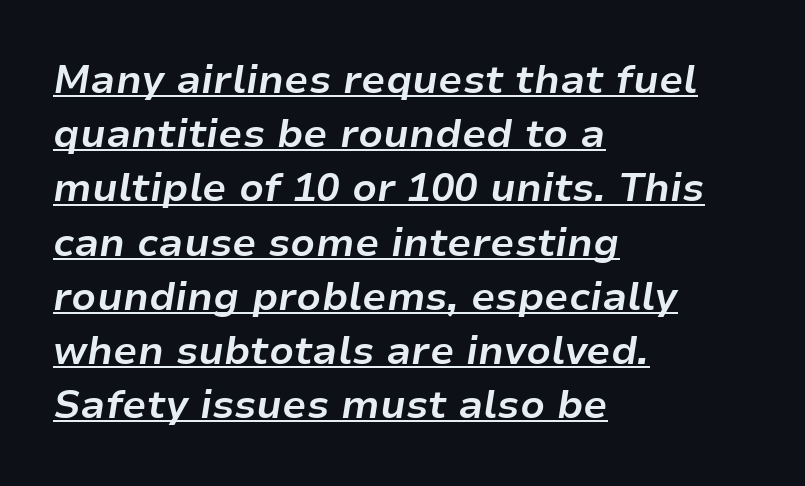
Q: Is the text bold? A: Yes.
Q: Is the text italic (slanted)? A: Yes, it leans right by about 9 degrees.
Q: Is the text underlined? A: Yes.
Q: How is the paragraph aligned? A: Left-aligned.
Q: Is the spacing between letters normal or unusually wide? A: Normal.
Q: Is the spacing between lines tight, normal or loose? A: Normal.
Q: Width (condensed, normal, or wide)? A: Normal.
Q: Stroke contrast? A: Low.
Q: x-height? A: Medium.
Q: Monospaced? A: No.
